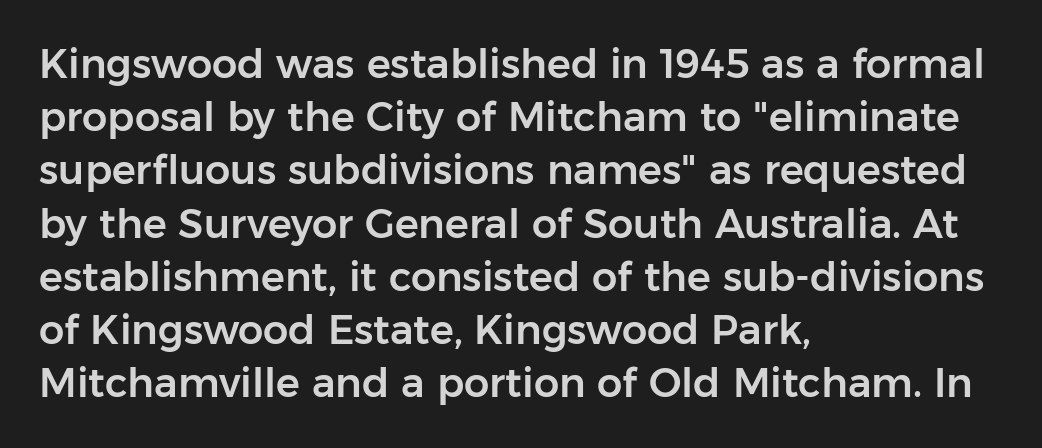
The image shows 40 px sans-serif type, upright; set left-aligned, normal line spacing (1.33x), normal letter spacing, not underlined; low stroke contrast and a medium x-height.
